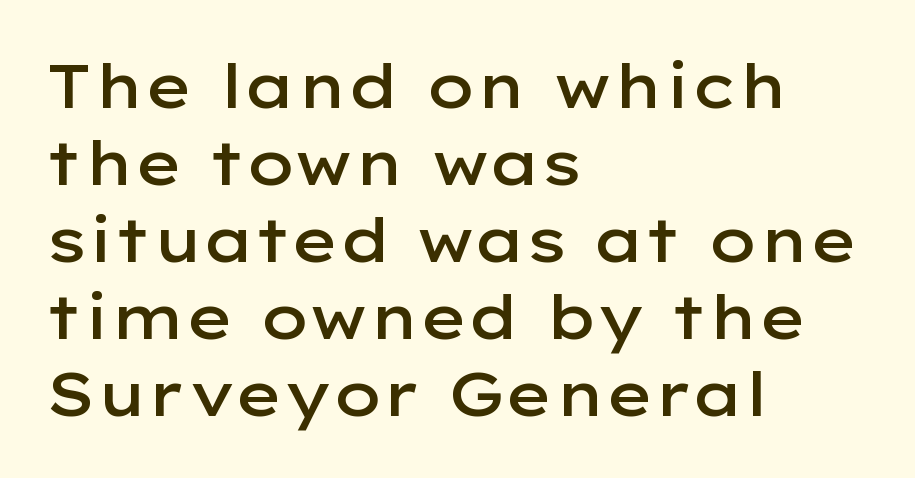
The image shows 62 px semibold, wide sans-serif type, upright; set left-aligned, line spacing 1.24x, normal letter spacing, not underlined; low stroke contrast and a medium x-height.
